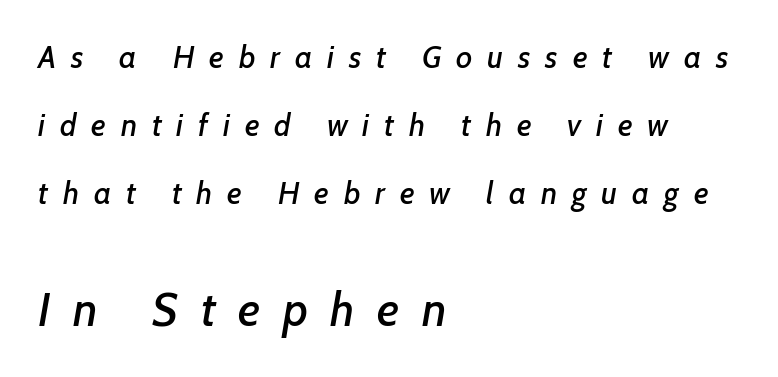
Q: Is the text italic (slanted)? A: Yes, it leans right by about 7 degrees.
Q: Is the text underlined? A: No.
Q: How is the paragraph aligned? A: Left-aligned.
Q: Is the spacing between letters normal or unusually wide? A: Unusually wide.
Q: Is the spacing between lines tight, normal or loose? A: Loose.
Q: Which block of text is set in a larger size, the first (top) or the second (bottom)? A: The second (bottom) one.
Q: Width (condensed, normal, or wide)? A: Normal.
Q: Stroke contrast? A: Low.
Q: x-height? A: Medium.
Q: Monospaced? A: No.
